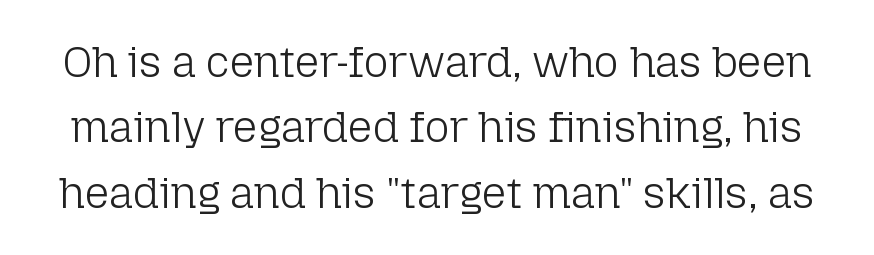
The image shows 43 px light sans-serif type, upright; set normal line spacing (1.52x), normal letter spacing, not underlined; low stroke contrast and a medium x-height.
